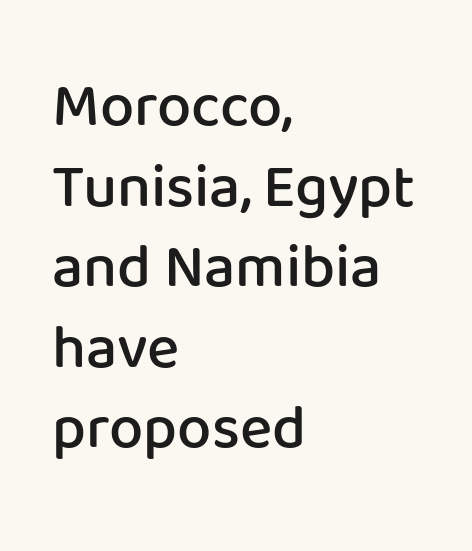
The image shows 61 px semibold sans-serif type, upright; set left-aligned, normal line spacing (1.32x), normal letter spacing, not underlined; low stroke contrast and a medium x-height.
